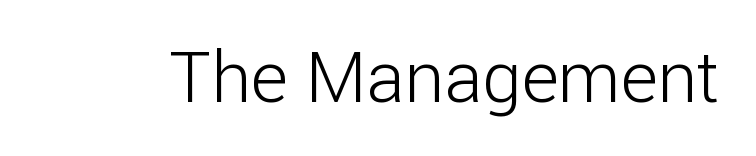
{"serif": "no", "italic": "no", "bold": "no", "weight": "light", "width": "normal", "stroke_contrast": "low", "x_height": "medium", "monospaced": "no", "underline": "no", "letter_spacing": "normal", "letter_spacing_em": 0.0, "glyph_px": 71}
